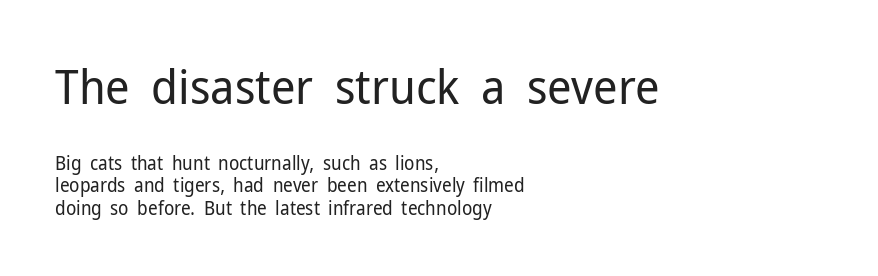
Q: Is the text bold? A: No.
Q: Is the text italic (slanted)? A: No, it is upright.
Q: Is the typeface a serif or a sans-serif typeface? A: Sans-serif.
Q: Is the text underlined? A: No.
Q: How is the paragraph aligned? A: Left-aligned.
Q: Is the spacing between letters normal or unusually wide? A: Normal.
Q: Which block of text is set in a larger size, the first (top) or the second (bottom)? A: The first (top) one.
Q: Width (condensed, normal, or wide)? A: Normal.
Q: Stroke contrast? A: Low.
Q: x-height? A: Medium.
Q: Monospaced? A: No.
